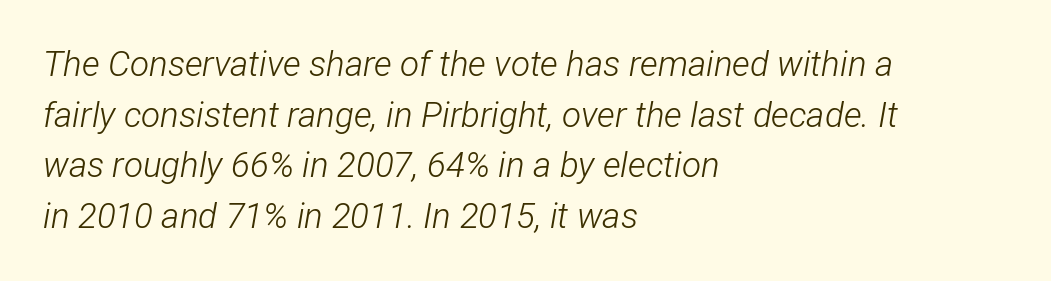
{"italic": "yes", "lean": "right", "slant_degrees": 12, "bold": "no", "weight": "light", "width": "condensed", "stroke_contrast": "low", "x_height": "medium", "monospaced": "no", "underline": "no", "align": "left", "line_spacing": "normal", "line_spacing_ratio": 1.45, "letter_spacing": "normal", "letter_spacing_em": 0.0, "glyph_px": 35}
